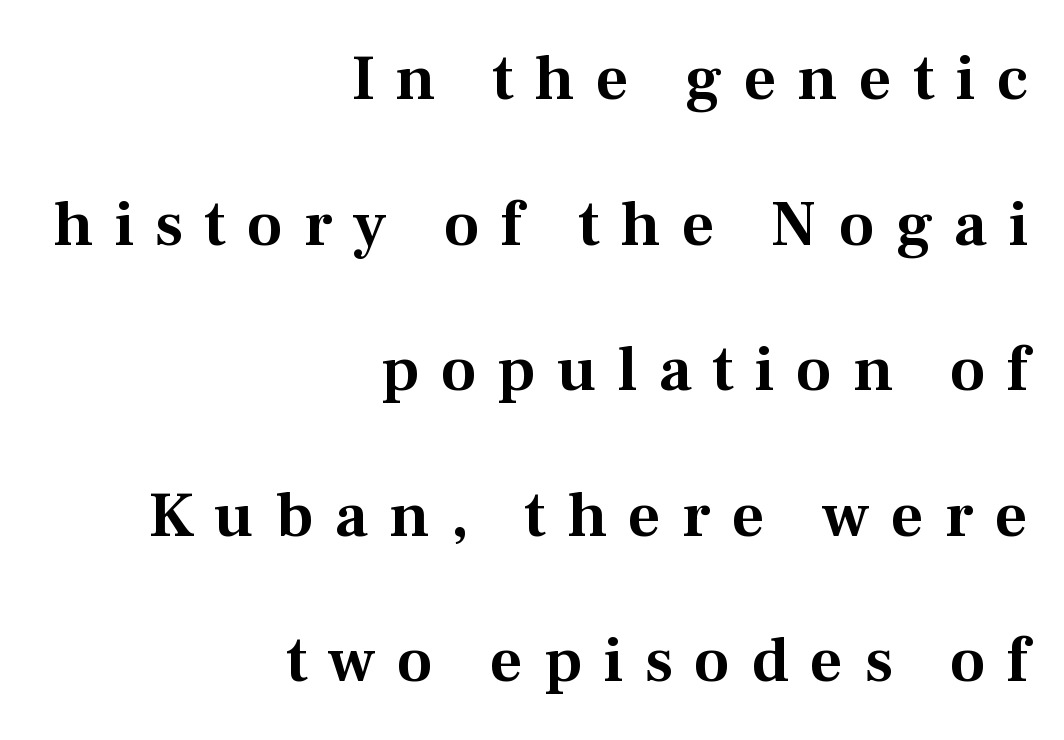
The image shows 65 px serif type, upright; set right-aligned, loose line spacing (2.24x), unusually wide letter spacing (+0.32 em), not underlined; medium stroke contrast and a medium x-height.
